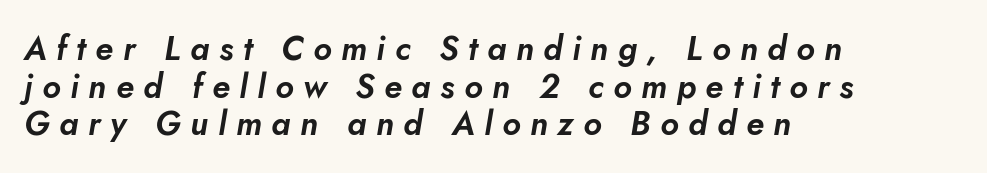
Characters follow at a spacing far wider than the type designer built in. The lettering tilts uniformly, giving the passage an italic look. Cramped leading. Decoration check: the copy has no underline.
